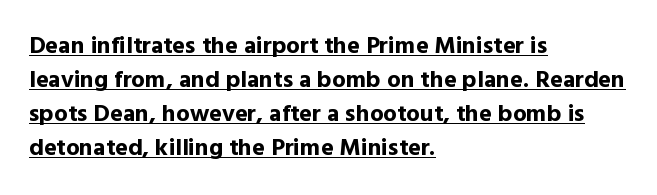
Q: Is the text bold? A: Yes.
Q: Is the text italic (slanted)? A: No, it is upright.
Q: Is the text underlined? A: Yes.
Q: How is the paragraph aligned? A: Left-aligned.
Q: Is the spacing between letters normal or unusually wide? A: Normal.
Q: Is the spacing between lines tight, normal or loose? A: Normal.
